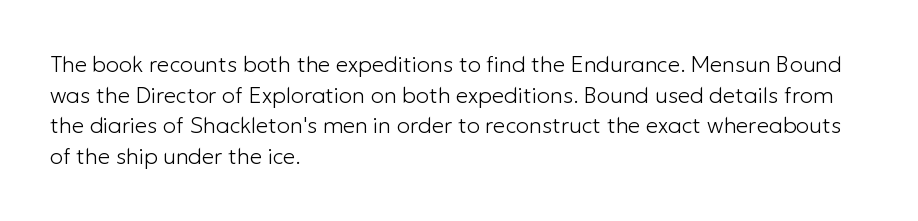
{"italic": "no", "bold": "no", "underline": "no", "align": "left", "line_spacing": "normal", "line_spacing_ratio": 1.39, "letter_spacing": "normal", "letter_spacing_em": 0.0, "glyph_px": 22}
